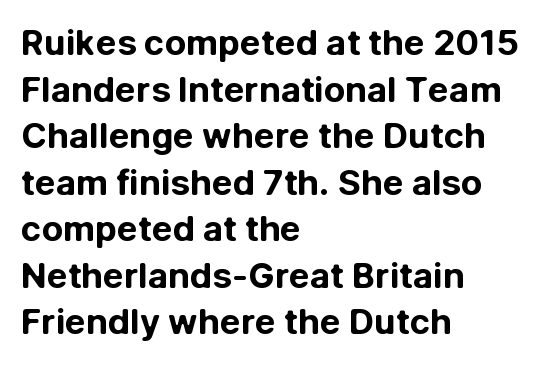
Do the characters align in a grid? No, the font is proportional. Every row of glyphs begins at an identical x-position on the left. The line-height multiplier appears to be the usual default. Descenders are the only things crossing below the line. Students, this is bold: see how much ink each stroke carries. In terms of posture, this sample is upright.
